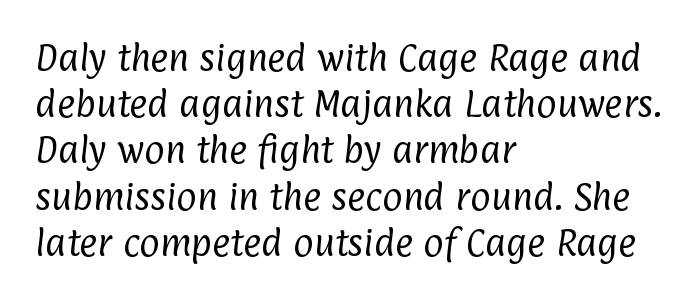
The image shows 31 px regular-weight, condensed sans-serif type; set left-aligned, normal line spacing (1.49x), normal letter spacing, not underlined; low stroke contrast and a medium x-height.
